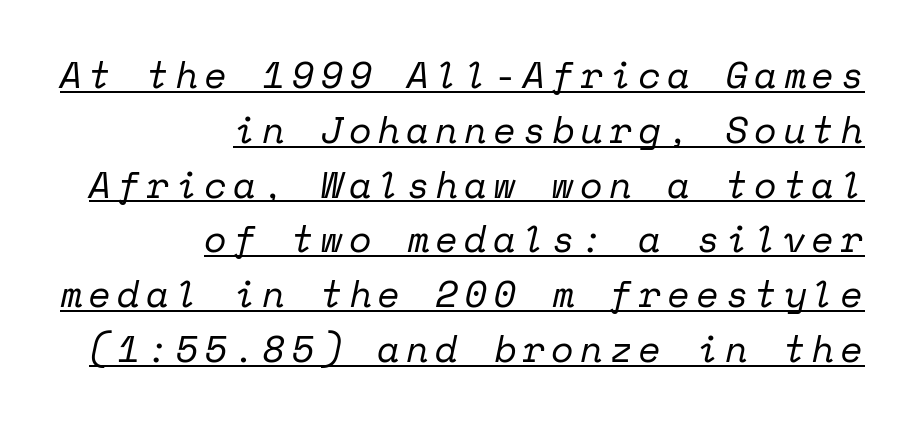
{"serif": "yes", "italic": "yes", "lean": "right", "slant_degrees": 12, "bold": "no", "weight": "regular", "width": "normal", "stroke_contrast": "low", "x_height": "medium", "monospaced": "yes", "underline": "yes", "align": "right", "line_spacing": "normal", "line_spacing_ratio": 1.48, "glyph_px": 37}
